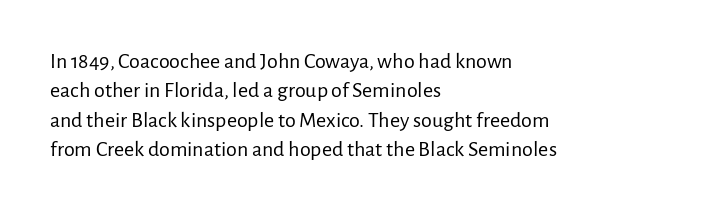
{"italic": "no", "bold": "no", "underline": "no", "align": "left", "line_spacing": "normal", "line_spacing_ratio": 1.34, "letter_spacing": "normal", "letter_spacing_em": 0.0, "glyph_px": 22}
